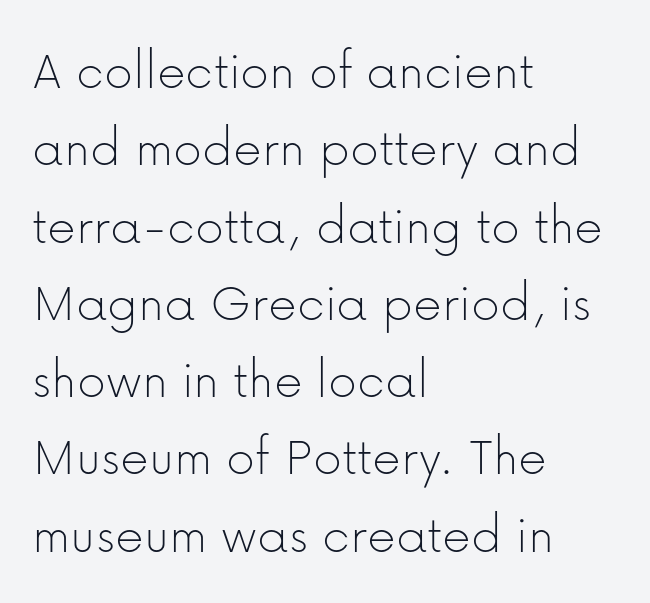
The image shows 56 px thin sans-serif type, upright; set left-aligned, normal line spacing (1.38x), normal letter spacing, not underlined; low stroke contrast and a medium x-height.
